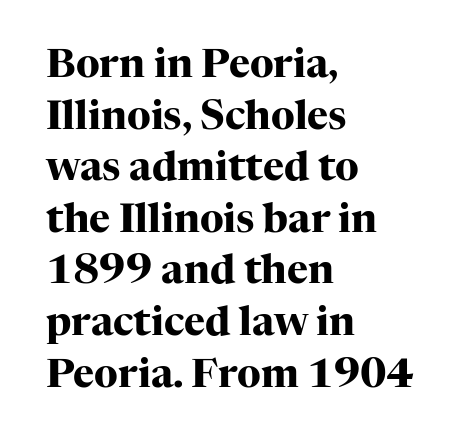
Q: Is the text bold? A: Yes.
Q: Is the text italic (slanted)? A: No, it is upright.
Q: Is the typeface a serif or a sans-serif typeface? A: Serif.
Q: Is the text underlined? A: No.
Q: How is the paragraph aligned? A: Left-aligned.
Q: Is the spacing between letters normal or unusually wide? A: Normal.
Q: Is the spacing between lines tight, normal or loose? A: Normal.
Q: Width (condensed, normal, or wide)? A: Normal.
Q: Stroke contrast? A: High.
Q: x-height? A: Medium.
Q: Monospaced? A: No.
